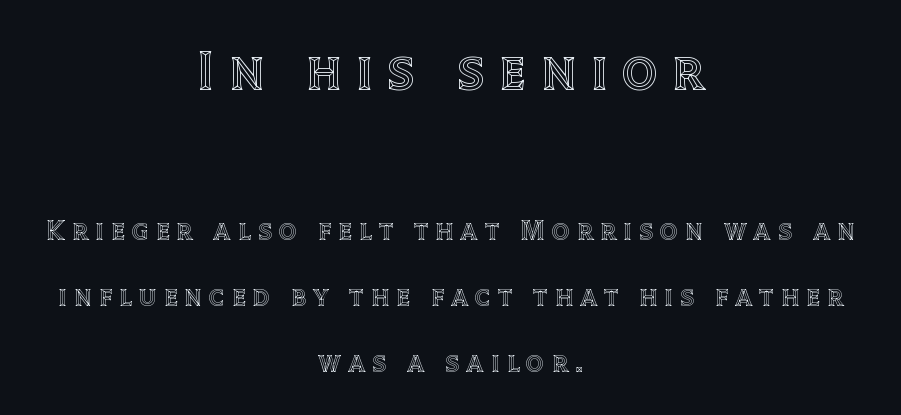
Q: Is the text italic (slanted)? A: No, it is upright.
Q: Is the text underlined? A: No.
Q: How is the paragraph aligned? A: Centered.
Q: Is the spacing between letters normal or unusually wide? A: Unusually wide.
Q: Is the spacing between lines tight, normal or loose? A: Loose.
Q: Which block of text is set in a larger size, the first (top) or the second (bottom)? A: The first (top) one.
Q: Width (condensed, normal, or wide)? A: Normal.
Q: x-height? A: Large.
Q: Monospaced? A: No.
